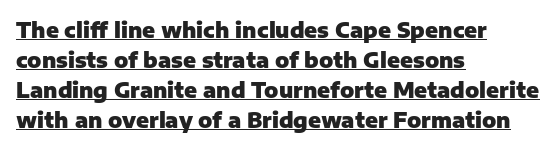
{"italic": "no", "bold": "yes", "underline": "yes", "align": "left", "line_spacing": "normal", "line_spacing_ratio": 1.43, "letter_spacing": "normal", "letter_spacing_em": 0.0, "glyph_px": 21}
